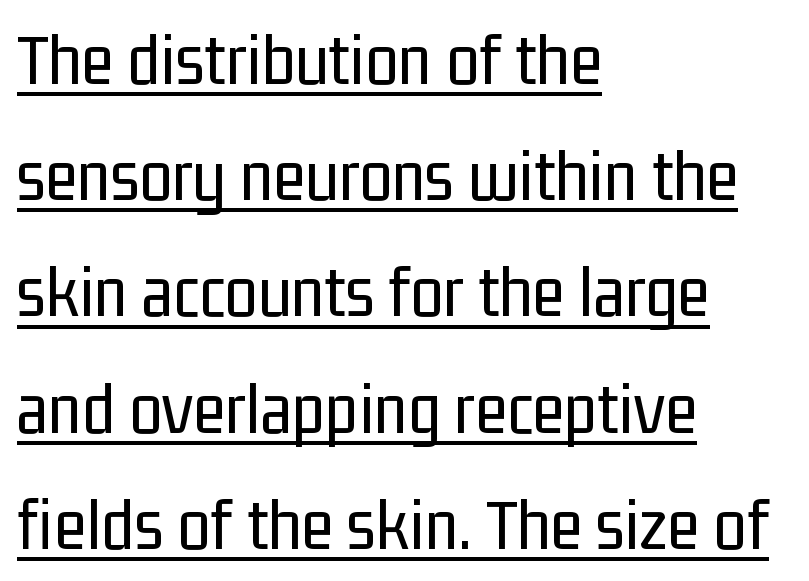
The image shows 75 px regular-weight, condensed sans-serif type, upright; set left-aligned, normal line spacing (1.55x), normal letter spacing, underlined; low stroke contrast and a medium x-height.
